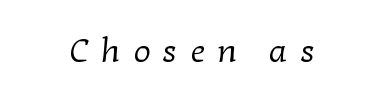
{"serif": "yes", "bold": "no", "weight": "regular", "width": "normal", "stroke_contrast": "low", "x_height": "medium", "monospaced": "no", "underline": "no", "letter_spacing": "wide", "letter_spacing_em": 0.38, "glyph_px": 33}
